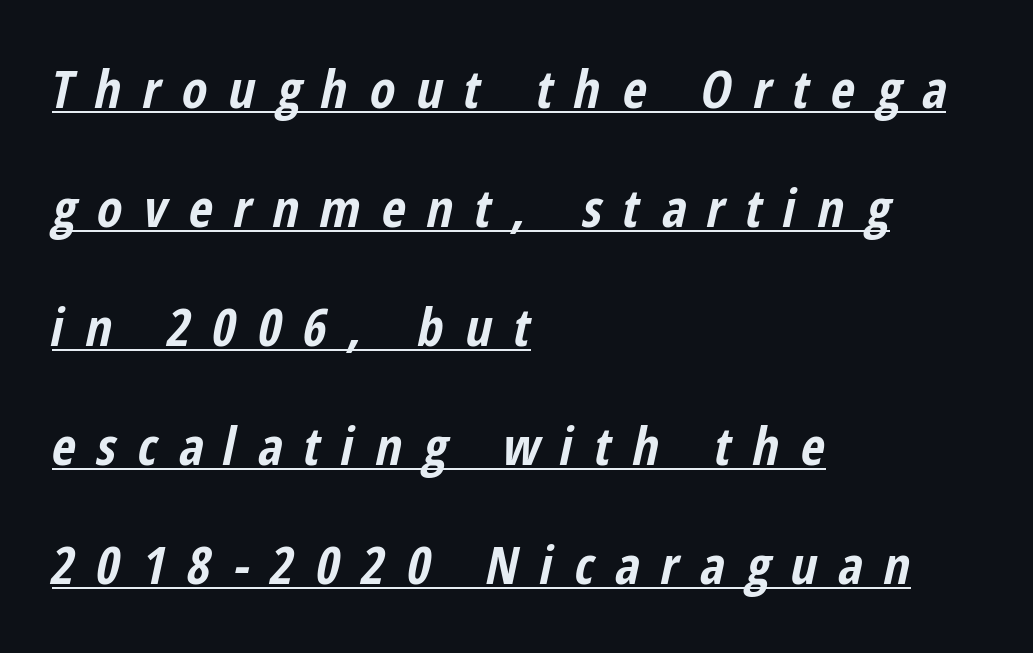
Q: Is the text bold? A: Yes.
Q: Is the text italic (slanted)? A: Yes, it leans right by about 12 degrees.
Q: Is the text underlined? A: Yes.
Q: How is the paragraph aligned? A: Left-aligned.
Q: Is the spacing between letters normal or unusually wide? A: Unusually wide.
Q: Is the spacing between lines tight, normal or loose? A: Loose.
Q: Width (condensed, normal, or wide)? A: Condensed.
Q: Stroke contrast? A: Low.
Q: x-height? A: Medium.
Q: Monospaced? A: No.
